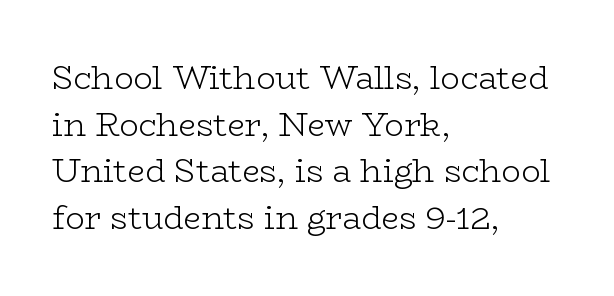
The image shows 32 px light, wide serif type, upright; set left-aligned, normal line spacing (1.46x), normal letter spacing, not underlined; low stroke contrast and a medium x-height.
